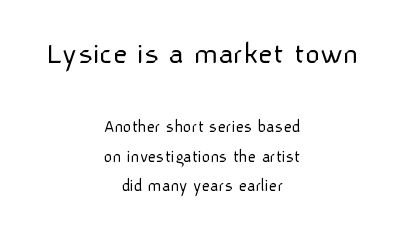
Every character sits straight up, as roman type does. Looks like regular typesetting: each glyph gets only the width it needs. Of the two passages, the one on top uses the larger point size. Honestly, there is no underline to notice here at all. The tracking reads as untouched default to a designer's eye.
